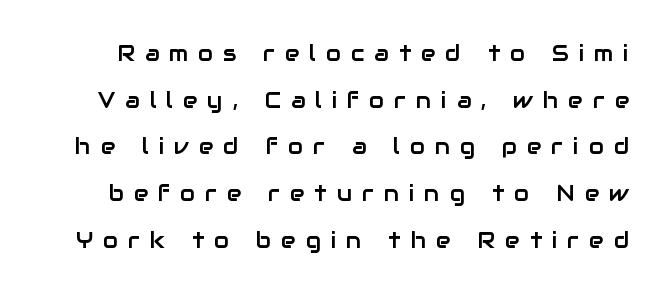
The image shows 22 px text type, upright; set loose line spacing (2.12x), unusually wide letter spacing (+0.45 em), not underlined.
